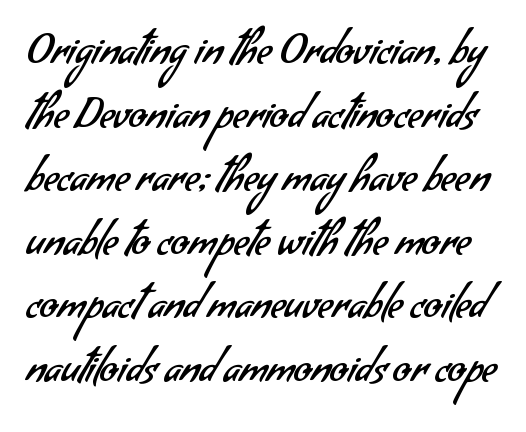
Q: Is the text bold? A: No.
Q: Is the typeface a serif or a sans-serif typeface? A: Sans-serif.
Q: Is the text underlined? A: No.
Q: Is the spacing between letters normal or unusually wide? A: Normal.
Q: Is the spacing between lines tight, normal or loose? A: Normal.
Q: Width (condensed, normal, or wide)? A: Normal.
Q: Stroke contrast? A: Low.
Q: x-height? A: Small.
Q: Monospaced? A: No.
